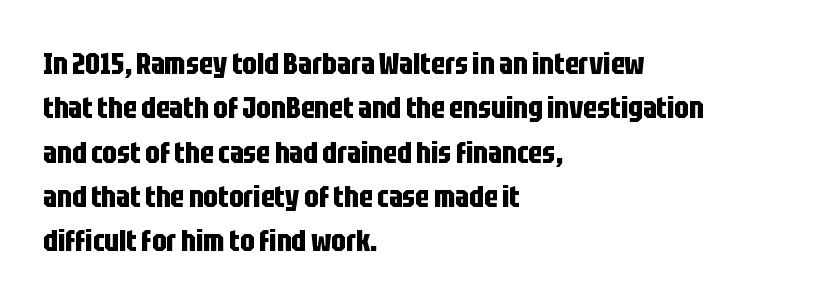
The image shows 31 px bold, condensed sans-serif type, upright; set left-aligned, normal line spacing (1.43x), normal letter spacing, not underlined; low stroke contrast and a large x-height.
